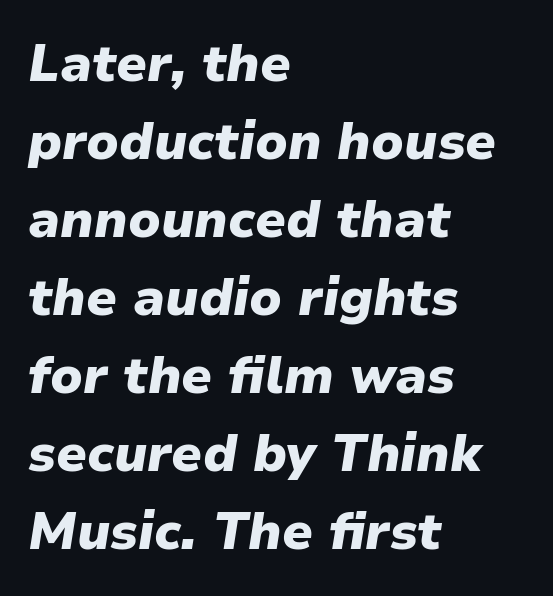
Q: Is the text bold? A: Yes.
Q: Is the text italic (slanted)? A: Yes, it leans right by about 9 degrees.
Q: Is the text underlined? A: No.
Q: How is the paragraph aligned? A: Left-aligned.
Q: Is the spacing between letters normal or unusually wide? A: Normal.
Q: Is the spacing between lines tight, normal or loose? A: Normal.
Q: Width (condensed, normal, or wide)? A: Normal.
Q: Stroke contrast? A: Low.
Q: x-height? A: Medium.
Q: Monospaced? A: No.
